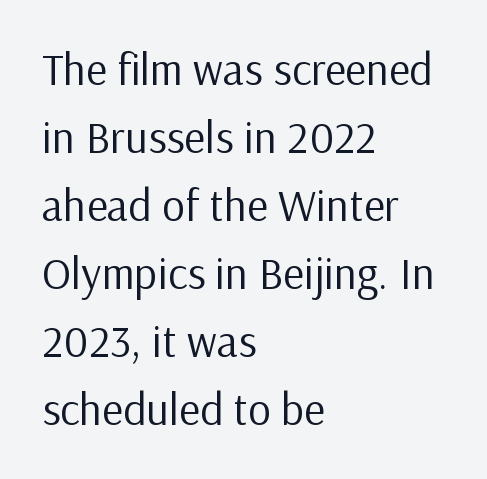
Q: Is the text bold? A: No.
Q: Is the text italic (slanted)? A: No, it is upright.
Q: Is the typeface a serif or a sans-serif typeface? A: Sans-serif.
Q: Is the text underlined? A: No.
Q: How is the paragraph aligned? A: Left-aligned.
Q: Is the spacing between letters normal or unusually wide? A: Normal.
Q: Is the spacing between lines tight, normal or loose? A: Normal.
Q: Width (condensed, normal, or wide)? A: Normal.
Q: Stroke contrast? A: Low.
Q: x-height? A: Medium.
Q: Monospaced? A: No.
